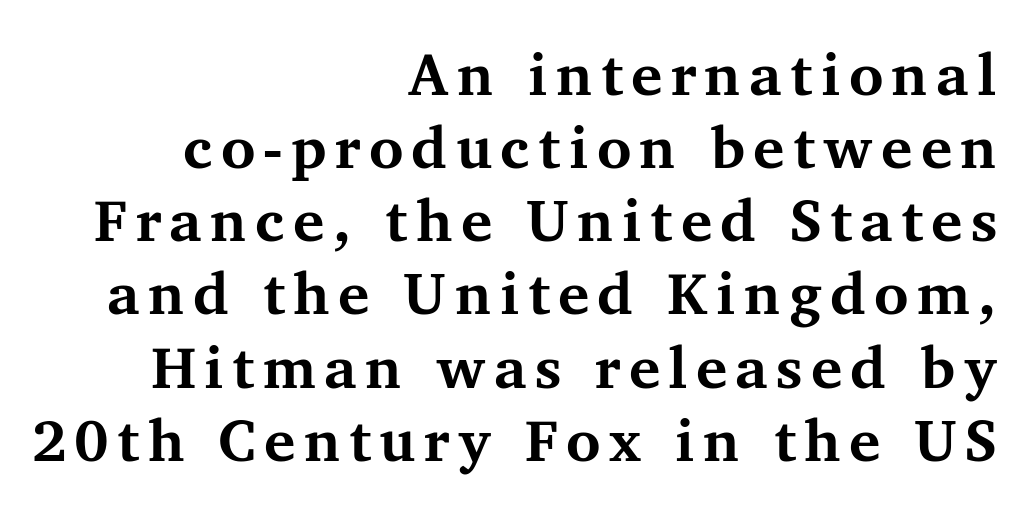
{"serif": "yes", "italic": "no", "bold": "yes", "weight": "bold", "width": "normal", "stroke_contrast": "medium", "x_height": "medium", "monospaced": "no", "underline": "no", "align": "right", "line_spacing_ratio": 1.24, "glyph_px": 59}
